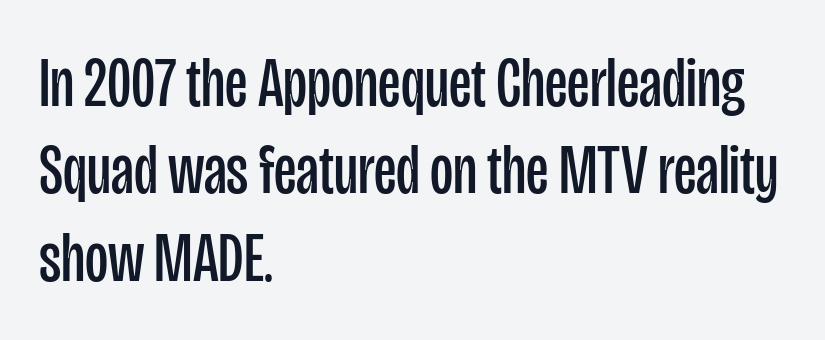
{"serif": "no", "italic": "no", "bold": "no", "weight": "regular", "width": "condensed", "stroke_contrast": "low", "x_height": "large", "monospaced": "no", "underline": "no", "align": "left", "line_spacing_ratio": 1.23, "letter_spacing": "normal", "letter_spacing_em": 0.0, "glyph_px": 71}
